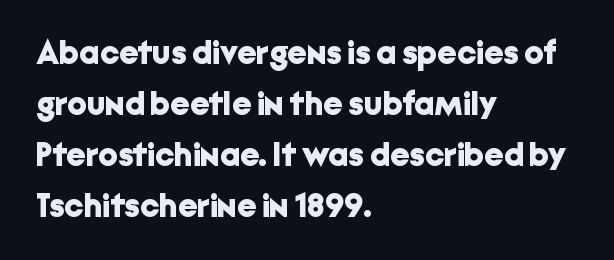
Q: Is the text bold? A: Yes.
Q: Is the text italic (slanted)? A: No, it is upright.
Q: Is the typeface a serif or a sans-serif typeface? A: Sans-serif.
Q: Is the text underlined? A: No.
Q: How is the paragraph aligned? A: Left-aligned.
Q: Is the spacing between letters normal or unusually wide? A: Normal.
Q: Is the spacing between lines tight, normal or loose? A: Normal.
Q: Width (condensed, normal, or wide)? A: Normal.
Q: Stroke contrast? A: Low.
Q: x-height? A: Medium.
Q: Monospaced? A: No.
